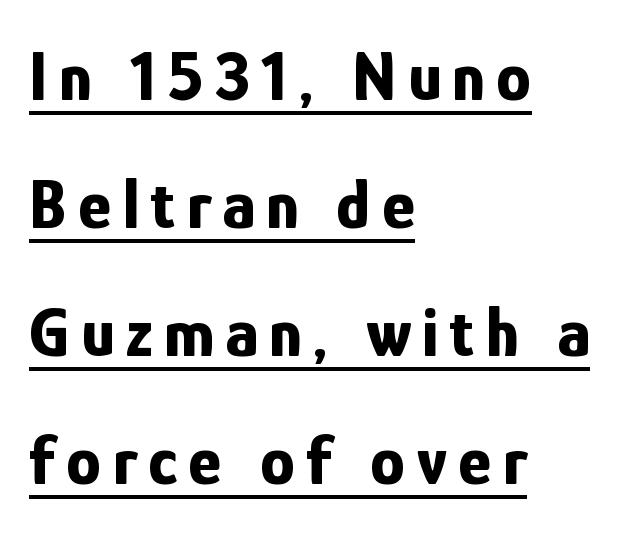
What weight is shown? A full bold with thick strokes. Each line of the rendering has a horizontal stroke beneath the glyphs. Line beginnings align vertically; line endings do not. This is the regular roman posture of the typeface. These lines are rendered in a variable-pitch font.
